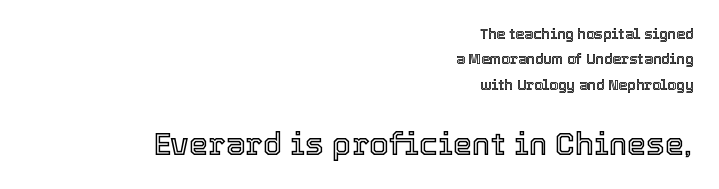
Q: Is the text italic (slanted)? A: No, it is upright.
Q: Is the text underlined? A: No.
Q: How is the paragraph aligned? A: Right-aligned.
Q: Is the spacing between letters normal or unusually wide? A: Normal.
Q: Which block of text is set in a larger size, the first (top) or the second (bottom)? A: The second (bottom) one.
Q: Width (condensed, normal, or wide)? A: Normal.
Q: x-height? A: Medium.
Q: Monospaced? A: No.
